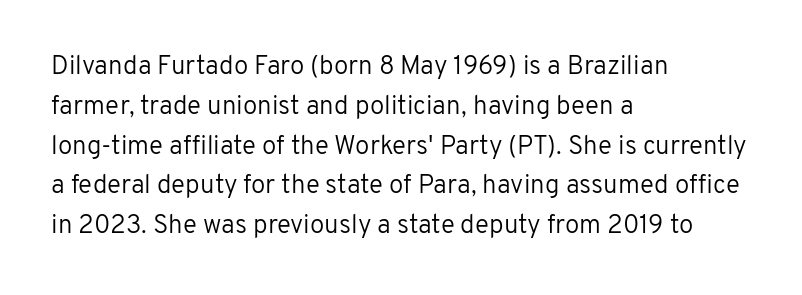
Q: Is the text bold? A: No.
Q: Is the text italic (slanted)? A: No, it is upright.
Q: Is the text underlined? A: No.
Q: How is the paragraph aligned? A: Left-aligned.
Q: Is the spacing between letters normal or unusually wide? A: Normal.
Q: Is the spacing between lines tight, normal or loose? A: Normal.
